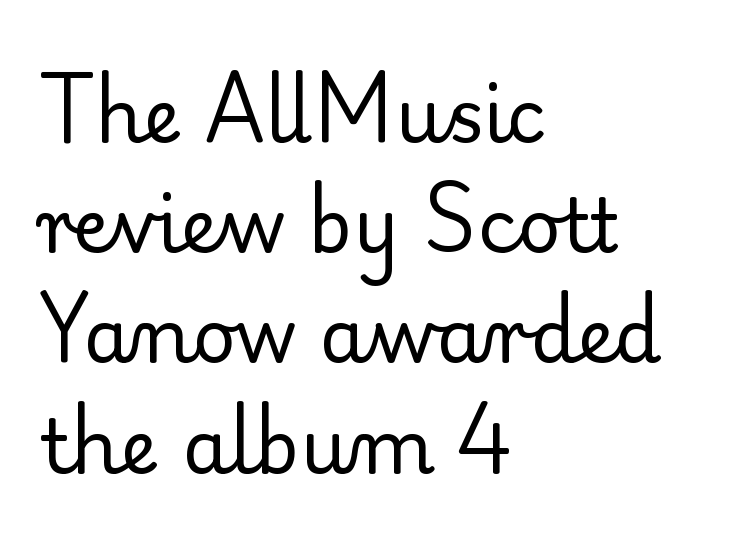
The image shows 75 px regular-weight serif type, upright; set left-aligned, normal line spacing (1.47x), normal letter spacing, not underlined; low stroke contrast and a small x-height.
